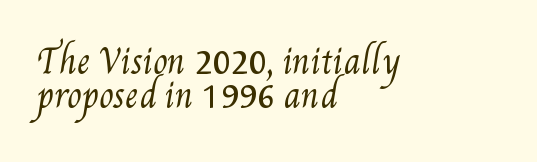
Q: Is the text bold? A: No.
Q: Is the text underlined? A: No.
Q: How is the paragraph aligned? A: Left-aligned.
Q: Is the spacing between letters normal or unusually wide? A: Normal.
Q: Is the spacing between lines tight, normal or loose? A: Tight.
Q: Width (condensed, normal, or wide)? A: Condensed.
Q: Stroke contrast? A: Medium.
Q: x-height? A: Small.
Q: Monospaced? A: No.
